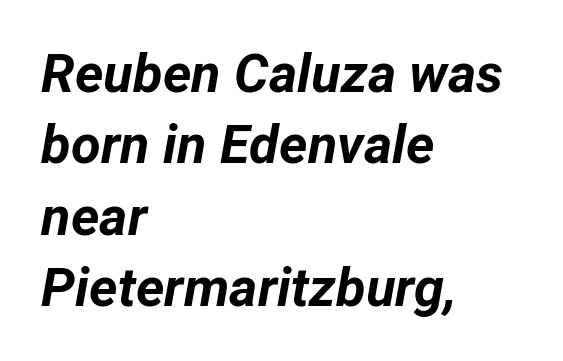
{"italic": "yes", "lean": "right", "slant_degrees": 12, "bold": "yes", "weight": "bold", "width": "normal", "stroke_contrast": "low", "x_height": "medium", "monospaced": "no", "underline": "no", "align": "left", "line_spacing": "normal", "line_spacing_ratio": 1.32, "letter_spacing": "normal", "letter_spacing_em": 0.0, "glyph_px": 54}
